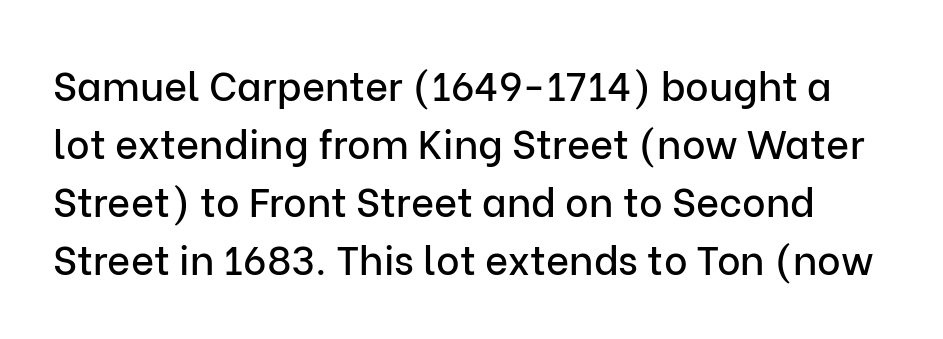
Q: Is the text italic (slanted)? A: No, it is upright.
Q: Is the typeface a serif or a sans-serif typeface? A: Sans-serif.
Q: Is the text underlined? A: No.
Q: Is the spacing between letters normal or unusually wide? A: Normal.
Q: Is the spacing between lines tight, normal or loose? A: Normal.
Q: Width (condensed, normal, or wide)? A: Normal.
Q: Stroke contrast? A: Low.
Q: x-height? A: Medium.
Q: Monospaced? A: No.
